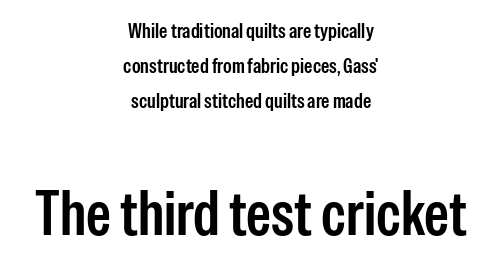
The image shows 63 px semibold, condensed sans-serif type, upright; set centered, normal line spacing (1.66x), normal letter spacing, not underlined; the second (bottom) block is 3.0x larger; low stroke contrast and a medium x-height.
